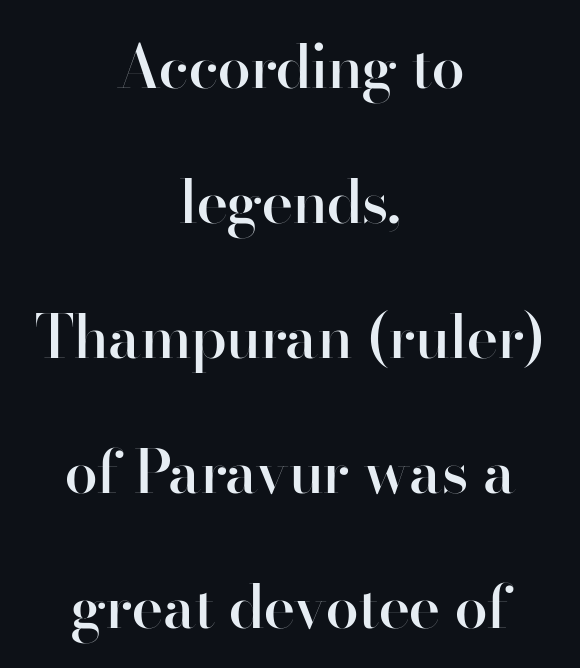
The image shows 60 px semibold sans-serif type, upright; set centered, loose line spacing (2.25x), normal letter spacing, not underlined; high stroke contrast and a small x-height.
